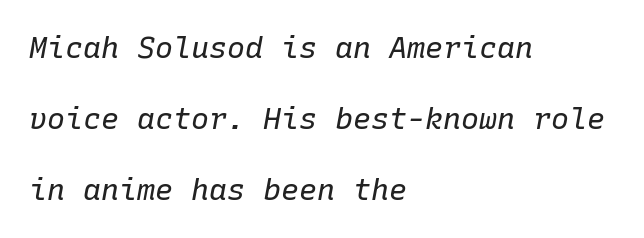
Q: Is the text bold? A: No.
Q: Is the text italic (slanted)? A: Yes, it leans right by about 10 degrees.
Q: Is the text underlined? A: No.
Q: How is the paragraph aligned? A: Left-aligned.
Q: Is the spacing between letters normal or unusually wide? A: Normal.
Q: Is the spacing between lines tight, normal or loose? A: Loose.
Q: Width (condensed, normal, or wide)? A: Normal.
Q: Stroke contrast? A: Low.
Q: x-height? A: Medium.
Q: Monospaced? A: Yes.
